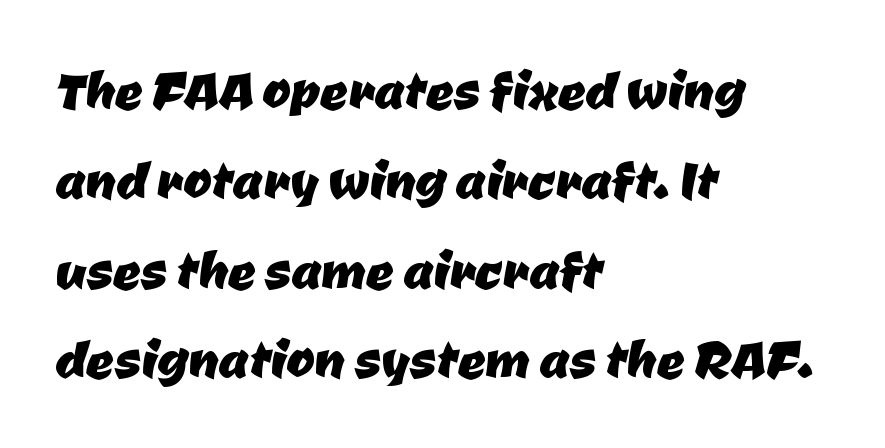
The horizontal fit of the characters is conventional and even. This sample has the flowing, uneven cadence of proportional lettering. Nothing sits at the stroke ends, so this counts as sans-serif. Underlining? Definitely not there. The rag falls on the right side of this text block. What's the leading like? Ordinary, nothing unusual.
